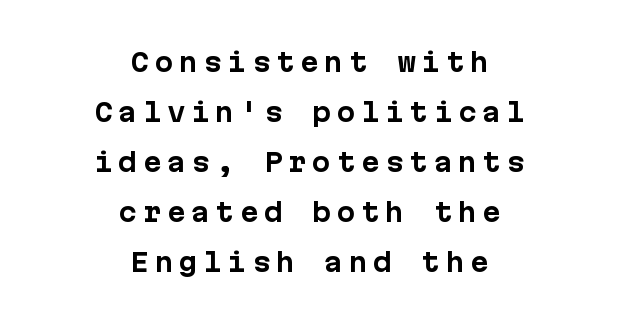
{"italic": "no", "bold": "yes", "underline": "no", "align": "center", "line_spacing": "loose", "line_spacing_ratio": 2.0, "letter_spacing": "wide", "letter_spacing_em": 0.22, "glyph_px": 25}
